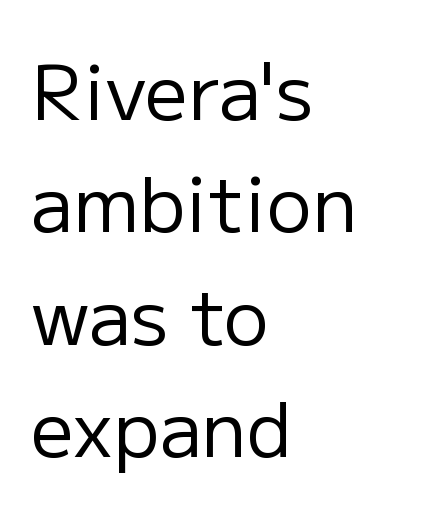
Q: Is the text bold? A: No.
Q: Is the text italic (slanted)? A: No, it is upright.
Q: Is the typeface a serif or a sans-serif typeface? A: Sans-serif.
Q: Is the text underlined? A: No.
Q: How is the paragraph aligned? A: Left-aligned.
Q: Is the spacing between letters normal or unusually wide? A: Normal.
Q: Is the spacing between lines tight, normal or loose? A: Normal.
Q: Width (condensed, normal, or wide)? A: Normal.
Q: Stroke contrast? A: Low.
Q: x-height? A: Medium.
Q: Monospaced? A: No.
